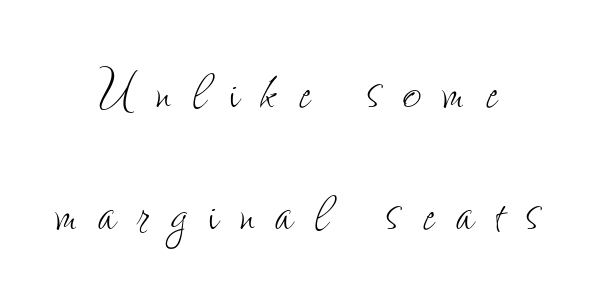
The image shows 65 px thin, condensed type; set centered, line spacing 1.87x, unusually wide letter spacing (+0.33 em), not underlined; low stroke contrast and a small x-height.
